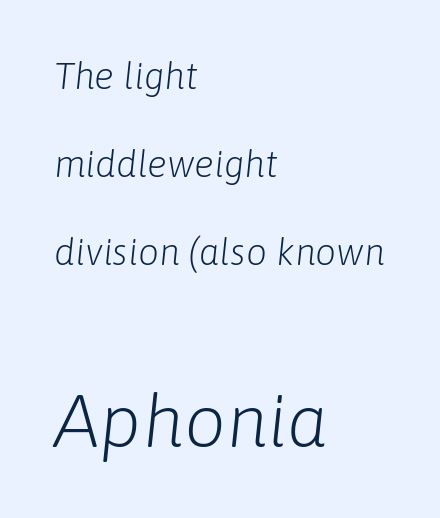
{"italic": "yes", "lean": "right", "slant_degrees": 6, "bold": "no", "weight": "light", "width": "normal", "stroke_contrast": "low", "x_height": "medium", "monospaced": "no", "underline": "no", "align": "left", "line_spacing": "loose", "line_spacing_ratio": 2.38, "letter_spacing": "normal", "letter_spacing_em": 0.0, "larger_block": "second", "size_ratio": 2.0, "glyph_px": 74}
